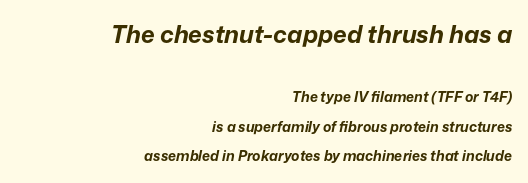
Q: Is the text bold? A: Yes.
Q: Is the text italic (slanted)? A: Yes, it leans right by about 12 degrees.
Q: Is the text underlined? A: No.
Q: How is the paragraph aligned? A: Right-aligned.
Q: Is the spacing between letters normal or unusually wide? A: Normal.
Q: Is the spacing between lines tight, normal or loose? A: Loose.
Q: Which block of text is set in a larger size, the first (top) or the second (bottom)? A: The first (top) one.
